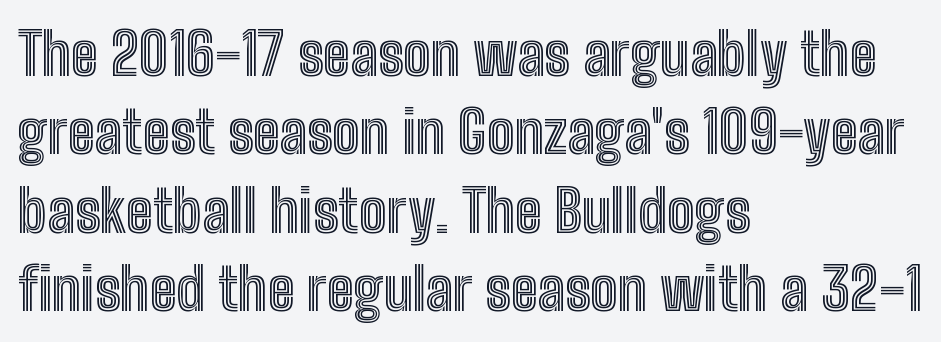
{"italic": "no", "width": "condensed", "x_height": "medium", "monospaced": "no", "underline": "no", "align": "left", "line_spacing": "normal", "line_spacing_ratio": 1.35, "letter_spacing": "normal", "letter_spacing_em": 0.0, "glyph_px": 58}
